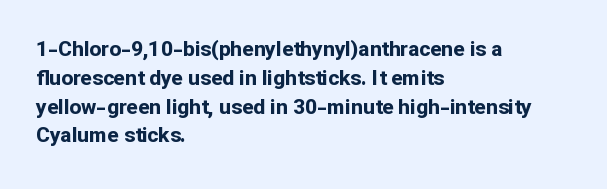
Leftover space on each line is placed entirely after the last word. The baseline area is clear. Tracking value appears to be zero — textbook default spacing. Is the type bold? Yes — the strokes are clearly thick and heavy.
